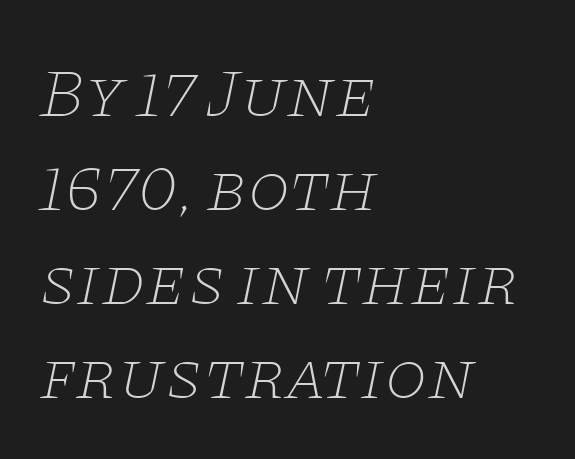
The image shows 69 px thin, wide serif type, italic (leaning right); set left-aligned, normal line spacing (1.36x), normal letter spacing, not underlined; low stroke contrast and a large x-height.
